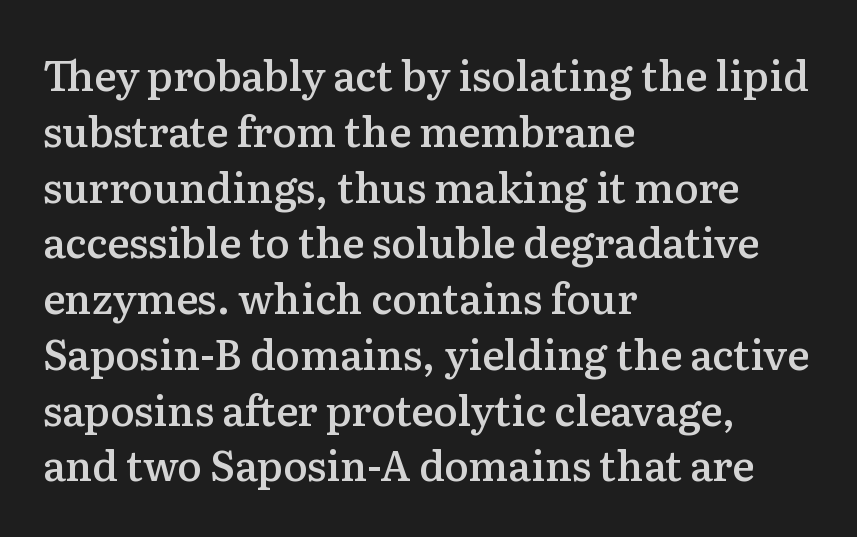
Q: Is the text bold? A: Semi-bold.
Q: Is the text italic (slanted)? A: No, it is upright.
Q: Is the typeface a serif or a sans-serif typeface? A: Serif.
Q: Is the text underlined? A: No.
Q: How is the paragraph aligned? A: Left-aligned.
Q: Is the spacing between letters normal or unusually wide? A: Normal.
Q: Is the spacing between lines tight, normal or loose? A: Normal.
Q: Width (condensed, normal, or wide)? A: Normal.
Q: Stroke contrast? A: Medium.
Q: x-height? A: Medium.
Q: Monospaced? A: No.
